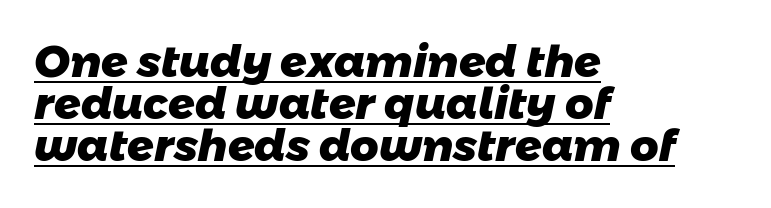
The image shows 44 px heavy sans-serif type; set left-aligned, tight line spacing (0.96x), normal letter spacing, underlined; low stroke contrast and a medium x-height.
